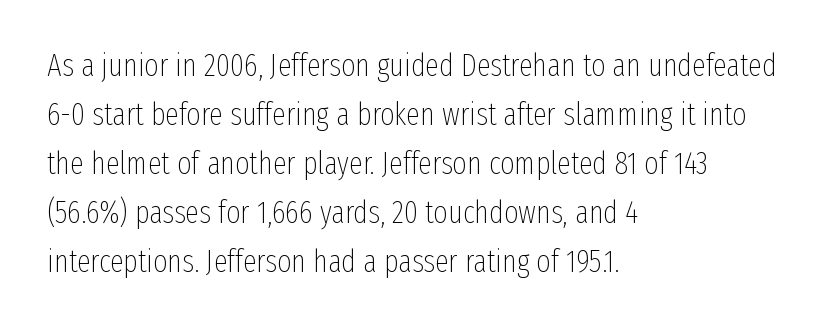
The image shows 31 px thin, condensed sans-serif type, upright; set left-aligned, normal line spacing (1.58x), normal letter spacing, not underlined; low stroke contrast and a medium x-height.
